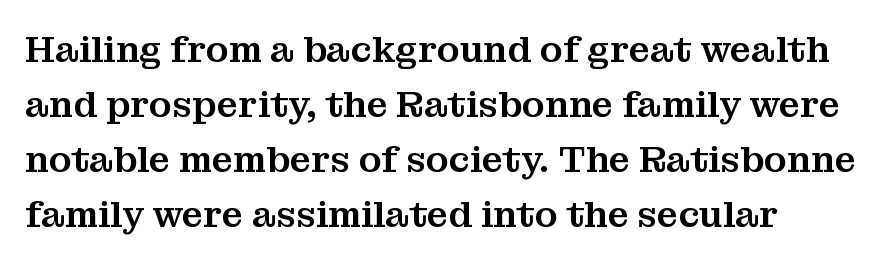
{"serif": "yes", "italic": "no", "width": "normal", "stroke_contrast": "medium", "x_height": "medium", "monospaced": "no", "underline": "no", "line_spacing": "normal", "line_spacing_ratio": 1.49, "letter_spacing": "normal", "letter_spacing_em": 0.0, "glyph_px": 37}
